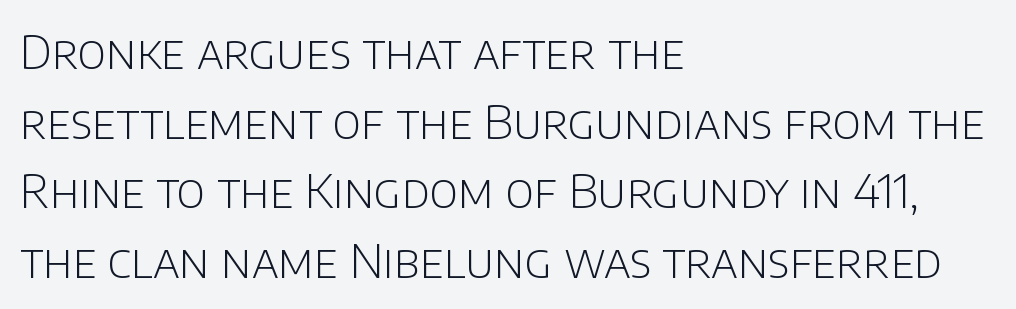
The image shows 47 px light sans-serif type, upright; set left-aligned, normal line spacing (1.48x), normal letter spacing, not underlined; low stroke contrast and a large x-height.
